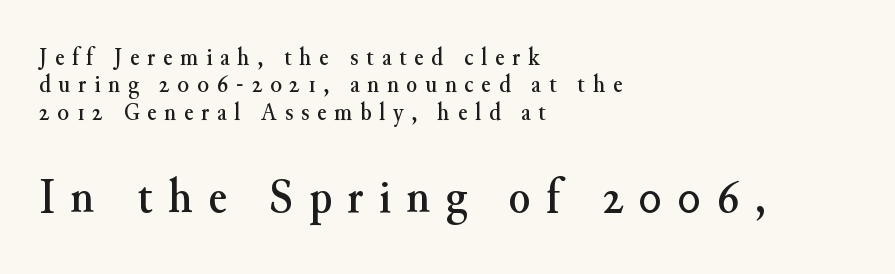
Q: Is the text italic (slanted)? A: No, it is upright.
Q: Is the typeface a serif or a sans-serif typeface? A: Serif.
Q: Is the text underlined? A: No.
Q: How is the paragraph aligned? A: Left-aligned.
Q: Is the spacing between letters normal or unusually wide? A: Unusually wide.
Q: Is the spacing between lines tight, normal or loose? A: Tight.
Q: Which block of text is set in a larger size, the first (top) or the second (bottom)? A: The second (bottom) one.
Q: Width (condensed, normal, or wide)? A: Normal.
Q: Stroke contrast? A: Medium.
Q: x-height? A: Small.
Q: Monospaced? A: No.
